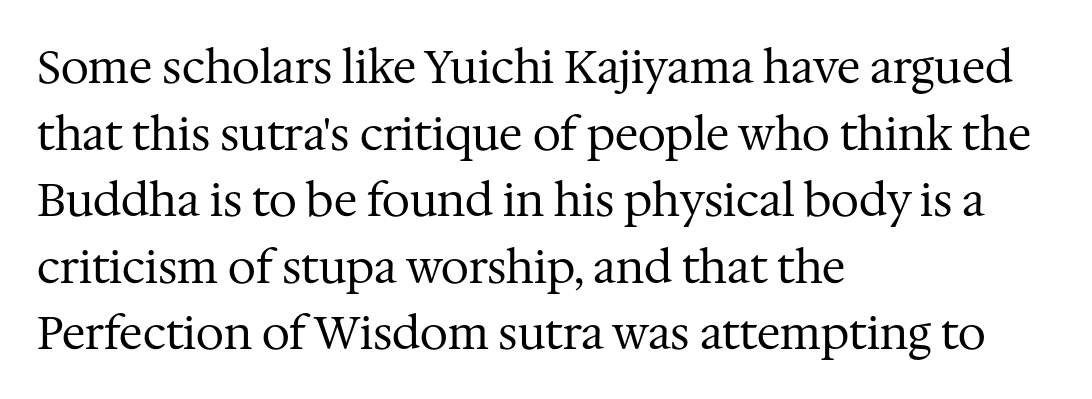
No word sits above an underline. Nobody touched the tracking dial on this one. Small tapered or slab feet sit at the stroke ends, so this counts as serif. Does the leading feel generous? No, just average. Varying glyph widths throughout — classic text-font behaviour. The lettering holds an erect, upright posture throughout.
